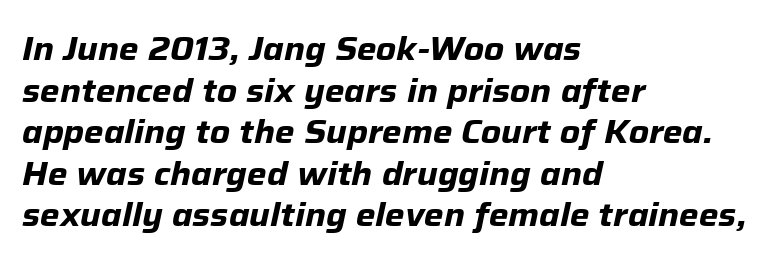
Heft: maximum for text — a bold. Regular leading. A typesetter would call this proportional, since set widths differ per character. All the whitespace from short lines collects on the right. This sample uses an oblique cut, with every glyph tilted off the vertical.
